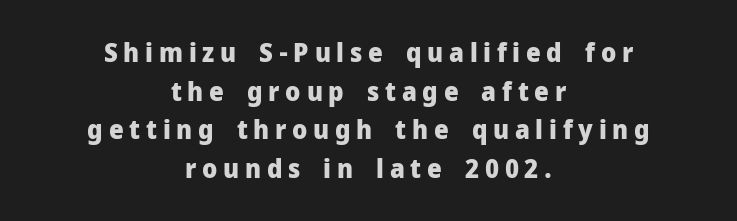
Q: Is the text bold? A: Yes.
Q: Is the text italic (slanted)? A: No, it is upright.
Q: Is the text underlined? A: No.
Q: How is the paragraph aligned? A: Centered.
Q: Is the spacing between letters normal or unusually wide? A: Unusually wide.
Q: Is the spacing between lines tight, normal or loose? A: Normal.
